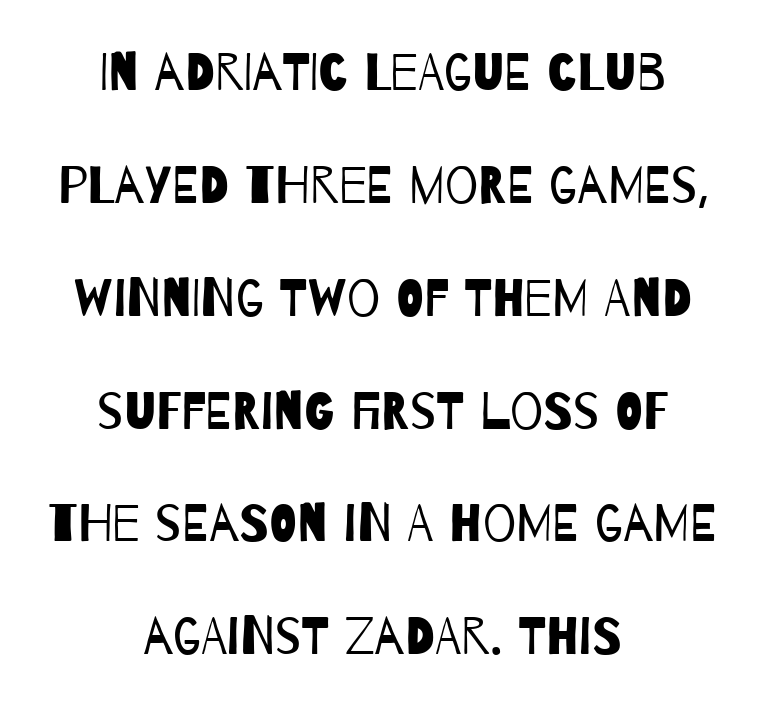
The image shows 52 px regular-weight, condensed sans-serif type; set centered, loose line spacing (2.17x), normal letter spacing, not underlined; low stroke contrast and a large x-height.
